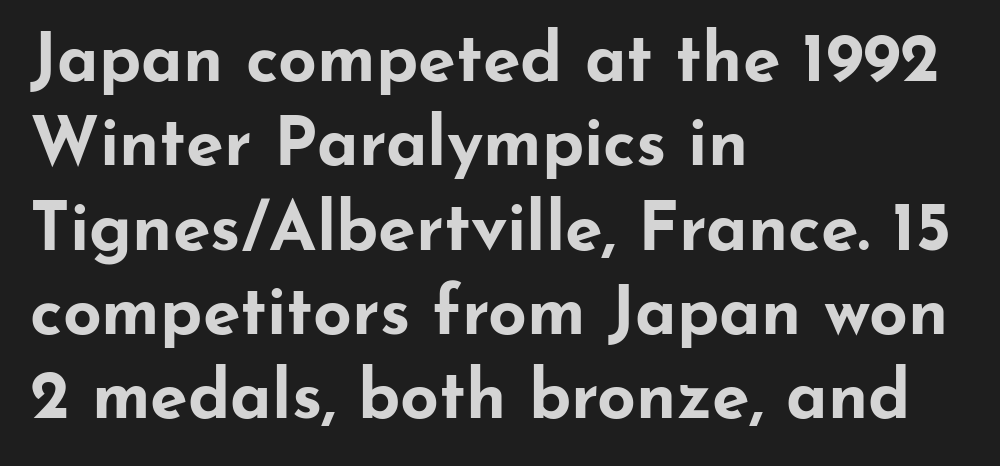
Q: Is the text bold? A: Yes.
Q: Is the text italic (slanted)? A: No, it is upright.
Q: Is the typeface a serif or a sans-serif typeface? A: Sans-serif.
Q: Is the text underlined? A: No.
Q: How is the paragraph aligned? A: Left-aligned.
Q: Is the spacing between letters normal or unusually wide? A: Normal.
Q: Width (condensed, normal, or wide)? A: Wide.
Q: Stroke contrast? A: Low.
Q: x-height? A: Small.
Q: Monospaced? A: No.
